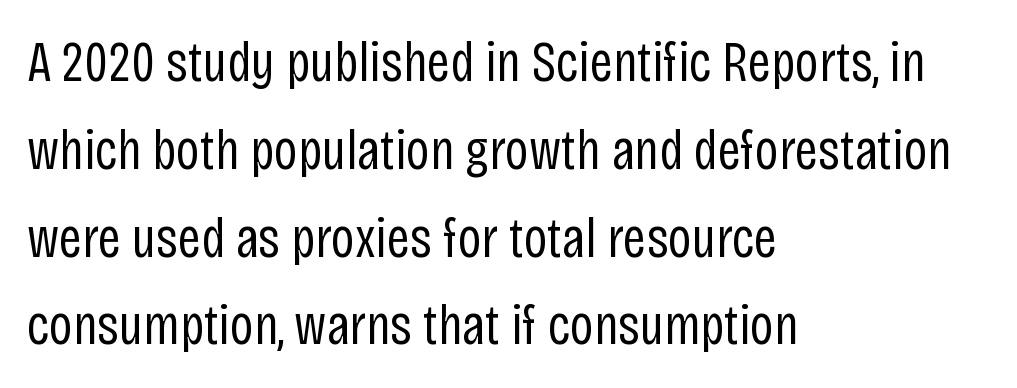
{"serif": "no", "italic": "no", "bold": "no", "weight": "regular", "width": "condensed", "stroke_contrast": "low", "x_height": "large", "monospaced": "no", "underline": "no", "align": "left", "line_spacing": "normal", "line_spacing_ratio": 1.54, "letter_spacing": "normal", "letter_spacing_em": 0.0, "glyph_px": 57}
